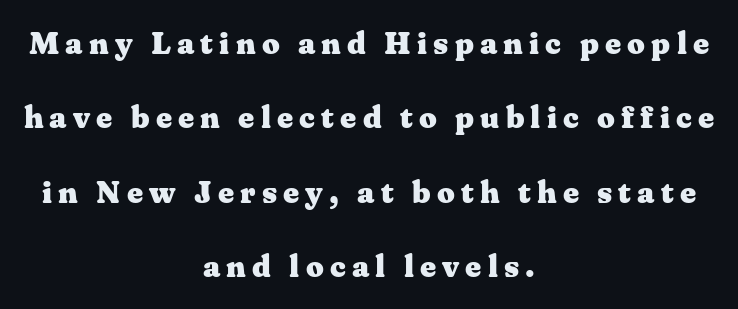
{"serif": "yes", "italic": "no", "bold": "yes", "weight": "heavy", "width": "wide", "stroke_contrast": "medium", "x_height": "medium", "monospaced": "no", "underline": "no", "align": "center", "line_spacing": "loose", "line_spacing_ratio": 2.4, "letter_spacing": "wide", "letter_spacing_em": 0.2, "glyph_px": 31}
